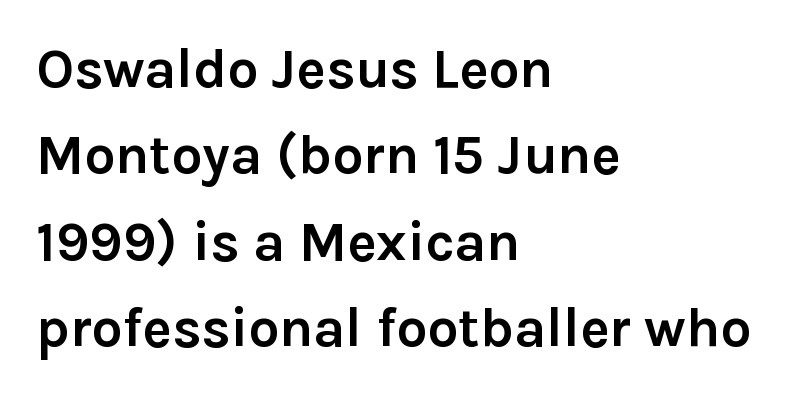
Q: Is the text bold? A: Yes.
Q: Is the text italic (slanted)? A: No, it is upright.
Q: Is the typeface a serif or a sans-serif typeface? A: Sans-serif.
Q: Is the text underlined? A: No.
Q: How is the paragraph aligned? A: Left-aligned.
Q: Is the spacing between letters normal or unusually wide? A: Normal.
Q: Is the spacing between lines tight, normal or loose? A: Normal.
Q: Width (condensed, normal, or wide)? A: Normal.
Q: Stroke contrast? A: Low.
Q: x-height? A: Medium.
Q: Monospaced? A: No.
